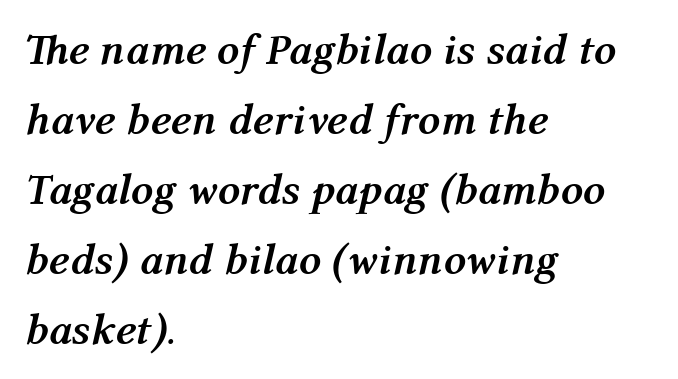
Check the space under the baseline: it is left empty. Slant detected: the letters are inclined. The face used here is proportionally spaced, like ordinary book or web type. The paragraph shown leans on its left margin. Each word holds together tightly as a unit, with standard inter-letter gaps.
